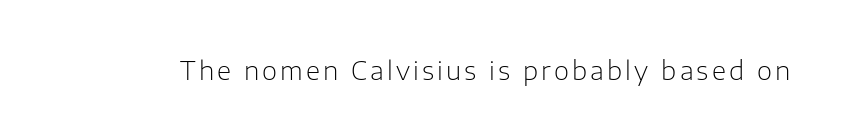
The image shows 26 px text type, upright; set not underlined.
